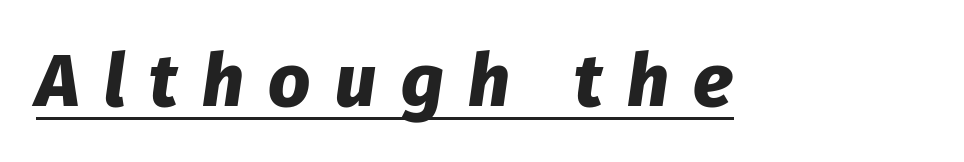
{"italic": "yes", "lean": "right", "slant_degrees": 8, "bold": "yes", "weight": "heavy", "width": "normal", "stroke_contrast": "low", "x_height": "medium", "monospaced": "no", "underline": "yes", "letter_spacing": "wide", "letter_spacing_em": 0.33, "glyph_px": 74}
